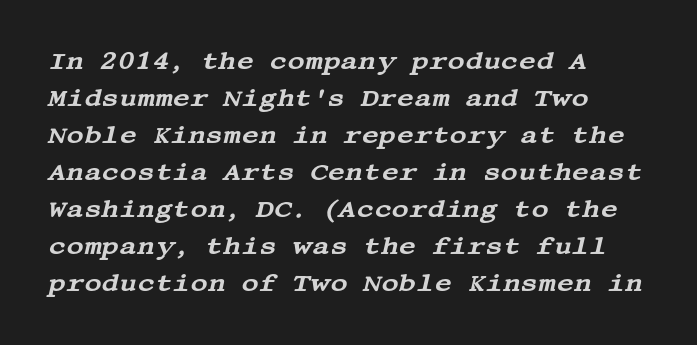
Q: Is the text italic (slanted)? A: Yes, it leans right by about 13 degrees.
Q: Is the text underlined? A: No.
Q: How is the paragraph aligned? A: Left-aligned.
Q: Is the spacing between letters normal or unusually wide? A: Normal.
Q: Is the spacing between lines tight, normal or loose? A: Normal.
